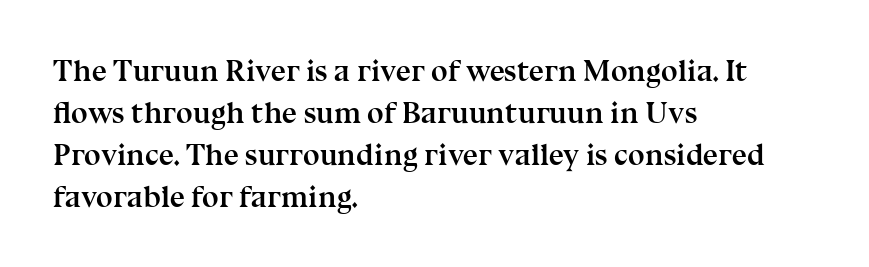
Q: Is the text bold? A: Yes.
Q: Is the text italic (slanted)? A: No, it is upright.
Q: Is the typeface a serif or a sans-serif typeface? A: Serif.
Q: Is the text underlined? A: No.
Q: How is the paragraph aligned? A: Left-aligned.
Q: Is the spacing between letters normal or unusually wide? A: Normal.
Q: Is the spacing between lines tight, normal or loose? A: Normal.
Q: Width (condensed, normal, or wide)? A: Normal.
Q: Stroke contrast? A: Medium.
Q: x-height? A: Medium.
Q: Monospaced? A: No.
